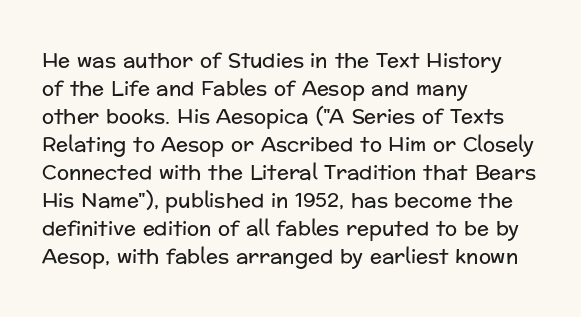
A roman cut, with each character standing at attention. Compared with a centered layout, this one pins lines to the left instead. Evenly set lines give the paragraph a standard silhouette. Heft: none added — not bold. The baseline area is clear.
